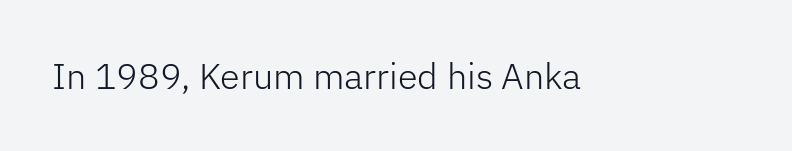
The image shows 36 px light sans-serif type, upright; set normal letter spacing, not underlined; low stroke contrast and a medium x-height.
